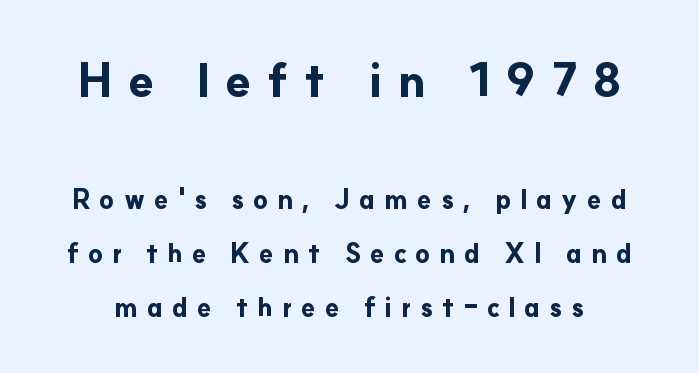
Q: Is the text bold? A: Yes.
Q: Is the text italic (slanted)? A: No, it is upright.
Q: Is the typeface a serif or a sans-serif typeface? A: Sans-serif.
Q: Is the text underlined? A: No.
Q: Is the spacing between letters normal or unusually wide? A: Unusually wide.
Q: Is the spacing between lines tight, normal or loose? A: Loose.
Q: Which block of text is set in a larger size, the first (top) or the second (bottom)? A: The first (top) one.
Q: Width (condensed, normal, or wide)? A: Normal.
Q: Stroke contrast? A: Low.
Q: x-height? A: Small.
Q: Monospaced? A: No.
